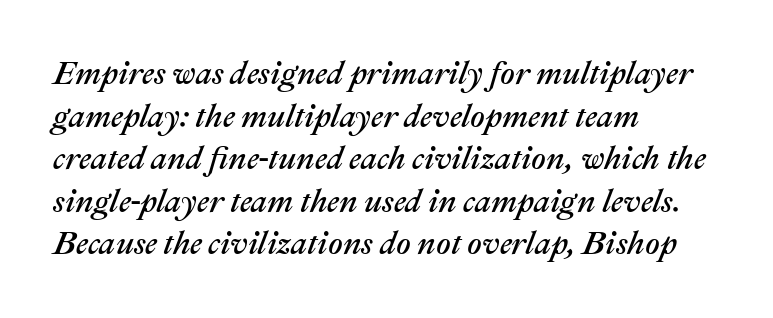
Q: Is the text italic (slanted)? A: Yes, it leans right by about 22 degrees.
Q: Is the text underlined? A: No.
Q: How is the paragraph aligned? A: Left-aligned.
Q: Is the spacing between letters normal or unusually wide? A: Normal.
Q: Is the spacing between lines tight, normal or loose? A: Normal.
Q: Width (condensed, normal, or wide)? A: Normal.
Q: Stroke contrast? A: Medium.
Q: x-height? A: Medium.
Q: Monospaced? A: No.
